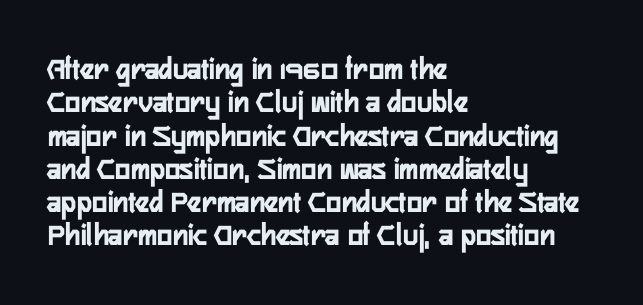
The image shows 32 px semibold, condensed sans-serif type, upright; set left-aligned, tight line spacing (1.04x), normal letter spacing, not underlined; low stroke contrast and a medium x-height.
